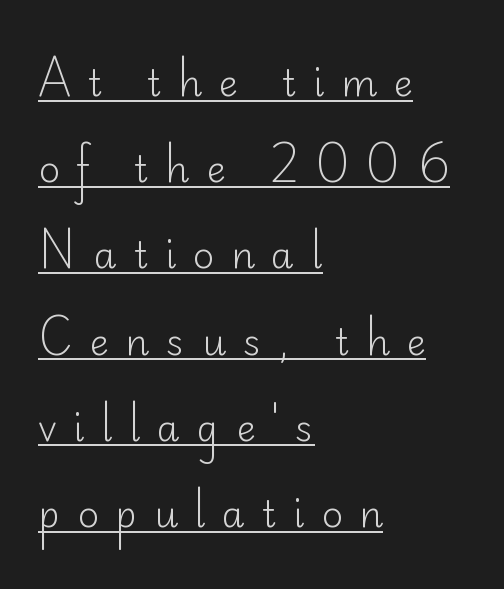
{"serif": "no", "italic": "no", "bold": "no", "weight": "light", "width": "normal", "stroke_contrast": "low", "x_height": "small", "monospaced": "no", "underline": "yes", "align": "left", "line_spacing": "loose", "line_spacing_ratio": 2.33, "letter_spacing": "wide", "letter_spacing_em": 0.45, "glyph_px": 37}
